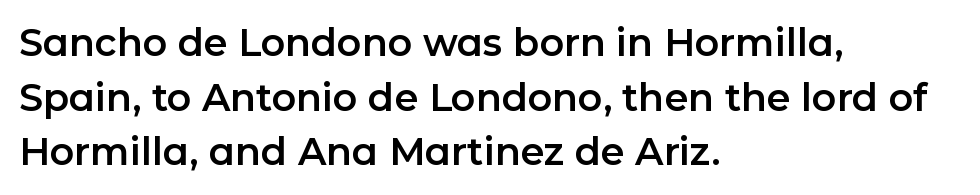
Q: Is the text italic (slanted)? A: No, it is upright.
Q: Is the typeface a serif or a sans-serif typeface? A: Sans-serif.
Q: Is the text underlined? A: No.
Q: How is the paragraph aligned? A: Left-aligned.
Q: Is the spacing between letters normal or unusually wide? A: Normal.
Q: Is the spacing between lines tight, normal or loose? A: Normal.
Q: Width (condensed, normal, or wide)? A: Normal.
Q: Stroke contrast? A: Low.
Q: x-height? A: Medium.
Q: Monospaced? A: No.
